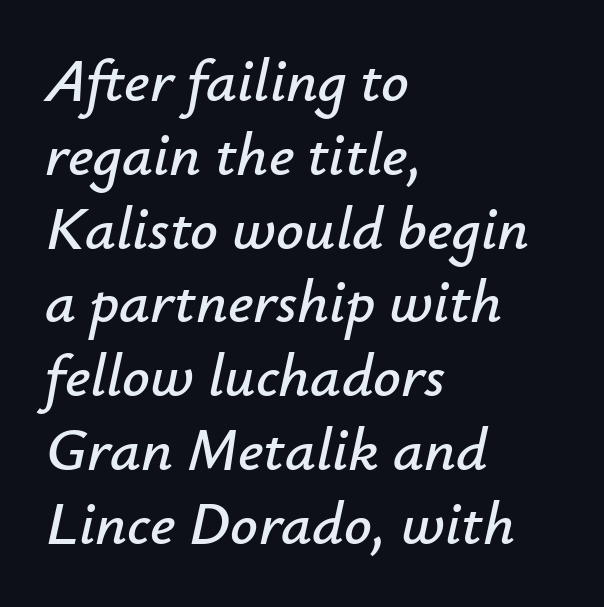
{"italic": "yes", "lean": "right", "slant_degrees": 12, "width": "normal", "stroke_contrast": "low", "x_height": "small", "monospaced": "no", "underline": "no", "align": "left", "line_spacing_ratio": 1.21, "letter_spacing": "normal", "letter_spacing_em": 0.0, "glyph_px": 61}
